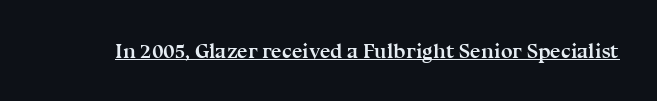
{"italic": "no", "bold": "yes", "underline": "yes", "letter_spacing": "normal", "letter_spacing_em": 0.0, "glyph_px": 21}
